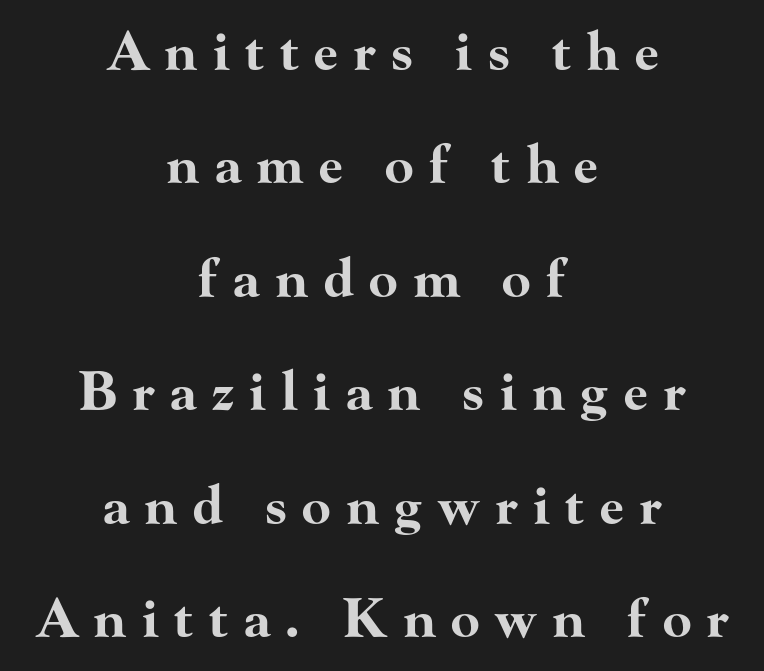
Observe the serifs anchoring each vertical stroke in this sample. Words float on clear page, feet unadorned. The leading is generous, giving the passage an open texture. Casual observation: everything's sitting right in the middle.
